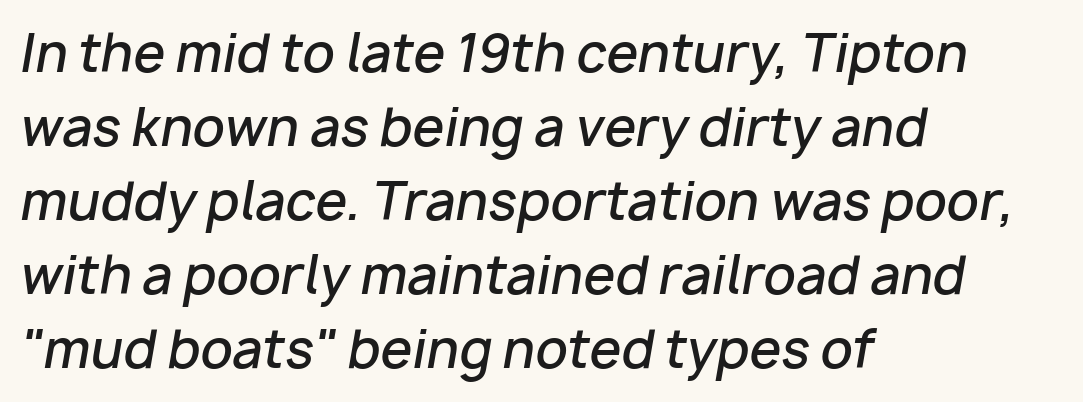
{"italic": "yes", "lean": "right", "slant_degrees": 10, "bold": "semi", "weight": "semibold", "width": "normal", "stroke_contrast": "low", "x_height": "medium", "monospaced": "no", "underline": "no", "align": "left", "line_spacing": "normal", "line_spacing_ratio": 1.45, "letter_spacing": "normal", "letter_spacing_em": 0.0, "glyph_px": 51}
